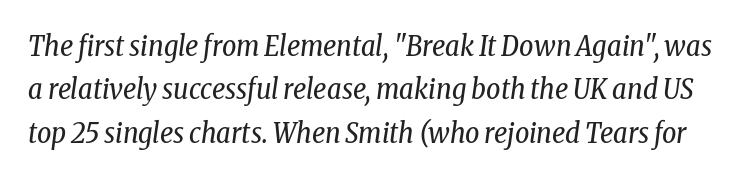
Is this a heavy cut? Hardly; it is regular or lighter. Character widths vary here, with narrow letters taking less room than wide ones. A typesetter would mark this as italic. There is no visible air inserted between adjacent glyphs. The line-height multiplier appears to be the usual default. This sample uses a serif face.
